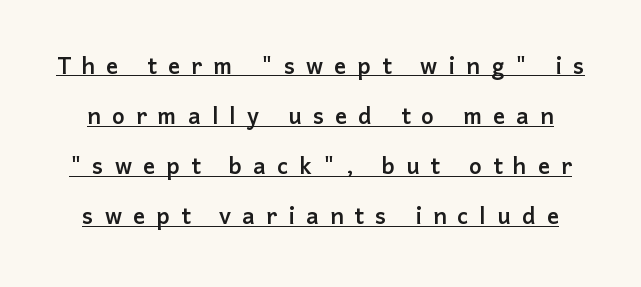
{"serif": "no", "italic": "no", "width": "normal", "stroke_contrast": "low", "x_height": "medium", "monospaced": "no", "underline": "yes", "line_spacing": "normal", "line_spacing_ratio": 1.67, "letter_spacing": "wide", "letter_spacing_em": 0.37, "glyph_px": 30}
